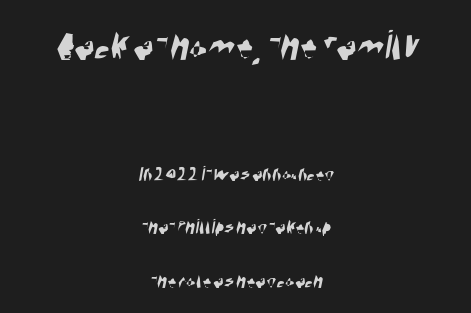
{"serif": "no", "width": "condensed", "stroke_contrast": "high", "x_height": "large", "monospaced": "no", "underline": "no", "align": "center", "line_spacing": "loose", "line_spacing_ratio": 2.43, "letter_spacing": "normal", "letter_spacing_em": 0.0, "larger_block": "first", "size_ratio": 1.95, "glyph_px": 43}
